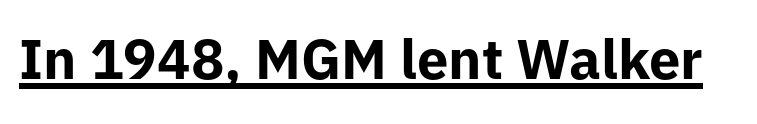
{"serif": "no", "italic": "no", "bold": "yes", "weight": "bold", "width": "normal", "stroke_contrast": "low", "x_height": "medium", "monospaced": "no", "underline": "yes", "letter_spacing": "normal", "letter_spacing_em": 0.0, "glyph_px": 56}
